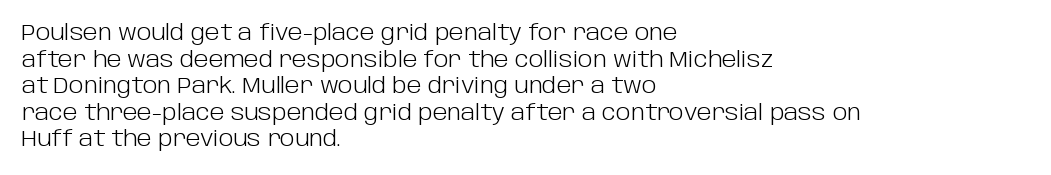
The image shows 22 px text type, upright; set left-aligned, line spacing 1.21x, normal letter spacing, not underlined.
